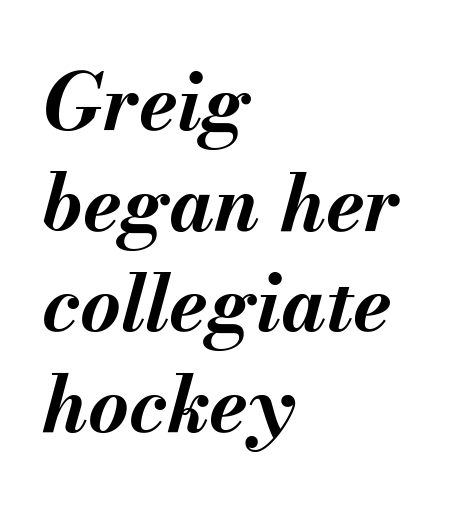
The image shows 78 px bold type, italic (leaning right); set left-aligned, normal line spacing (1.29x), normal letter spacing, not underlined; medium stroke contrast and a small x-height.
